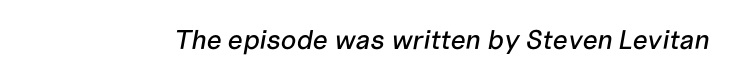
The image shows 27 px text type, italic (leaning right); set normal letter spacing, not underlined.
